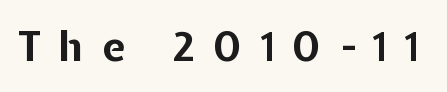
The image shows 41 px bold sans-serif type, upright; set unusually wide letter spacing (+0.45 em), not underlined; low stroke contrast and a medium x-height.
